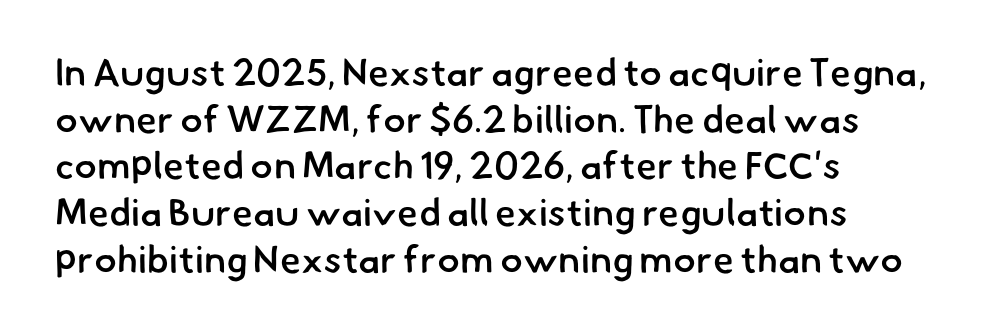
The image shows 38 px semibold sans-serif type; set left-aligned, line spacing 1.23x, normal letter spacing, not underlined; low stroke contrast and a small x-height.
